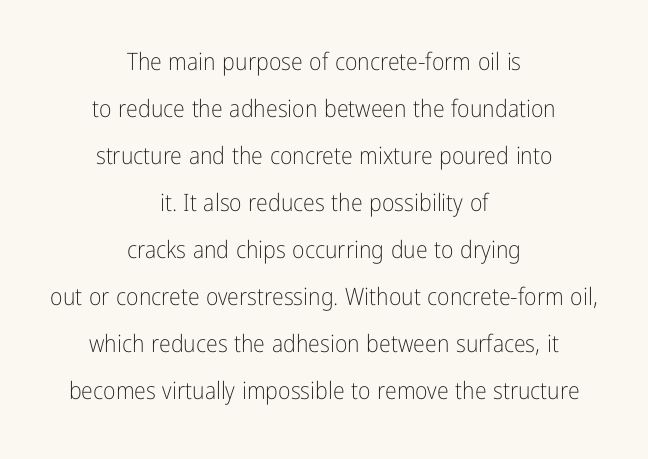
Q: Is the text bold? A: No.
Q: Is the text italic (slanted)? A: No, it is upright.
Q: Is the text underlined? A: No.
Q: How is the paragraph aligned? A: Centered.
Q: Is the spacing between letters normal or unusually wide? A: Normal.
Q: Is the spacing between lines tight, normal or loose? A: Loose.
